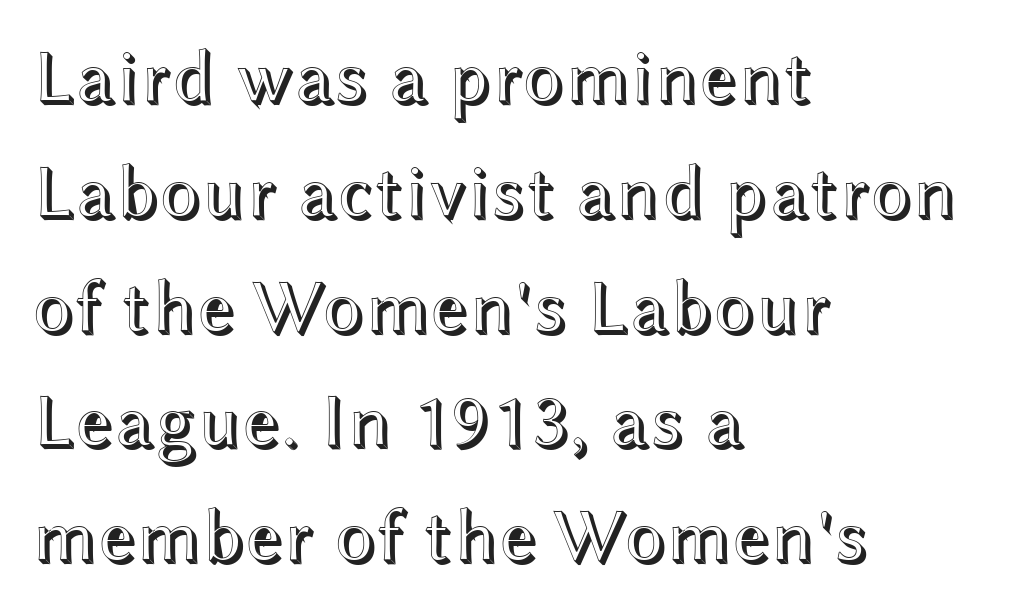
The image shows 76 px wide type, upright; set left-aligned, normal line spacing (1.51x), normal letter spacing, not underlined; a medium x-height.
